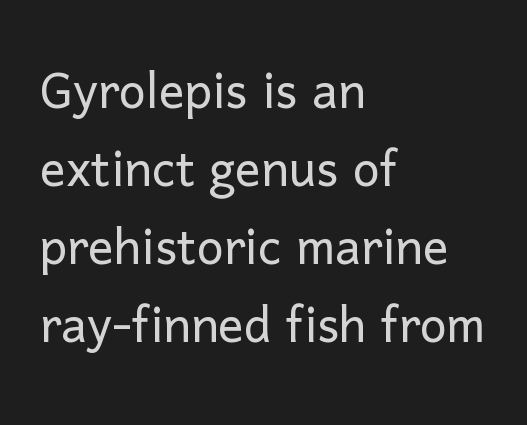
Q: Is the text bold? A: No.
Q: Is the text italic (slanted)? A: No, it is upright.
Q: Is the typeface a serif or a sans-serif typeface? A: Sans-serif.
Q: Is the text underlined? A: No.
Q: How is the paragraph aligned? A: Left-aligned.
Q: Is the spacing between letters normal or unusually wide? A: Normal.
Q: Width (condensed, normal, or wide)? A: Normal.
Q: Stroke contrast? A: Low.
Q: x-height? A: Medium.
Q: Monospaced? A: No.
